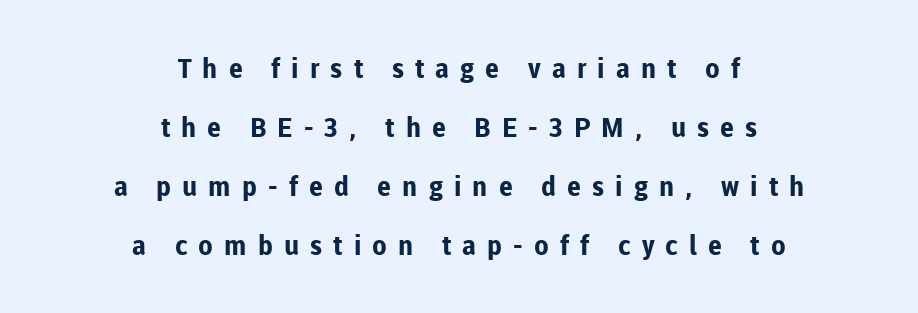
{"italic": "no", "bold": "yes", "underline": "no", "align": "center", "line_spacing": "loose", "line_spacing_ratio": 2.19, "letter_spacing": "wide", "letter_spacing_em": 0.41, "glyph_px": 27}
